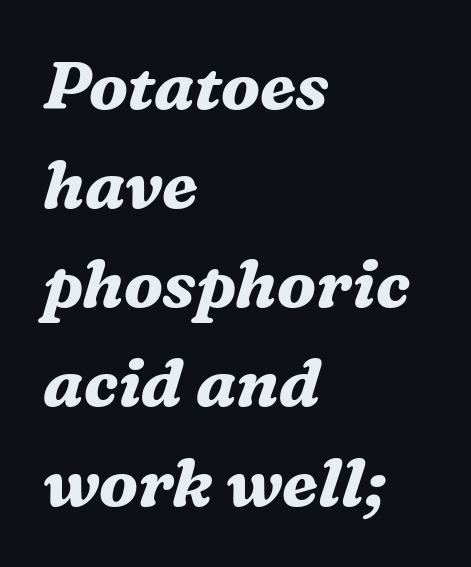
The image shows 67 px bold serif type, italic (leaning right); set left-aligned, normal line spacing (1.48x), normal letter spacing, not underlined; medium stroke contrast and a medium x-height.
